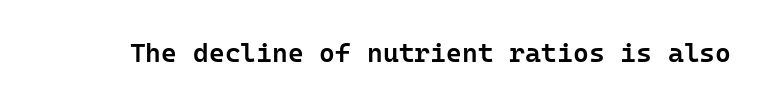
Honestly, the letter spacing is just normal — you wouldn't notice it. Only glyphs here, with clear space below each row. The typography opts for an upright posture over an oblique one. Set as a demibold, roughly 600 on the weight scale.
